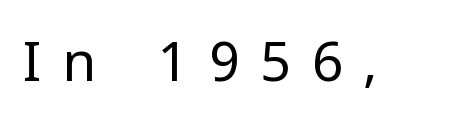
The image shows 54 px regular-weight sans-serif type, upright; set unusually wide letter spacing (+0.38 em), not underlined; low stroke contrast and a medium x-height.
